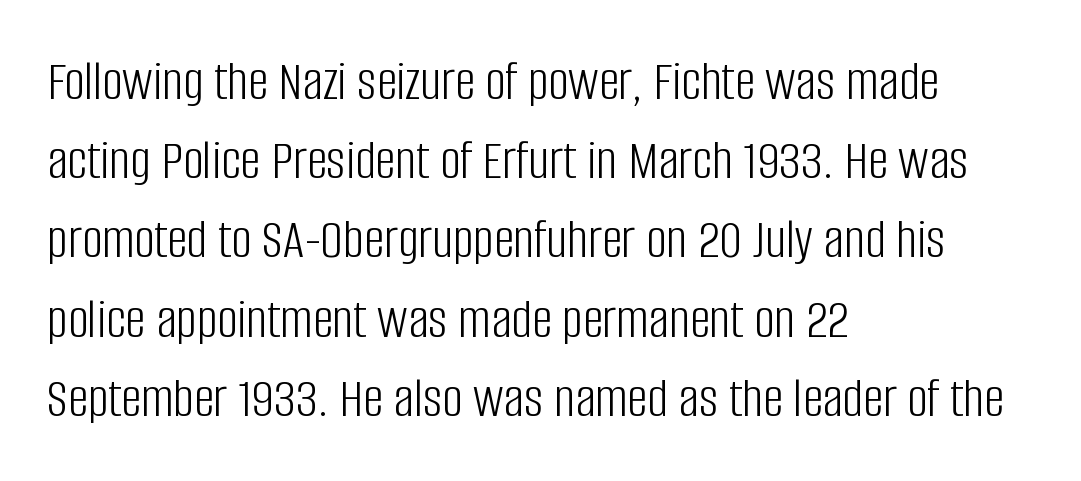
The image shows 57 px light, condensed sans-serif type, upright; set left-aligned, normal line spacing (1.39x), normal letter spacing, not underlined; low stroke contrast and a large x-height.
